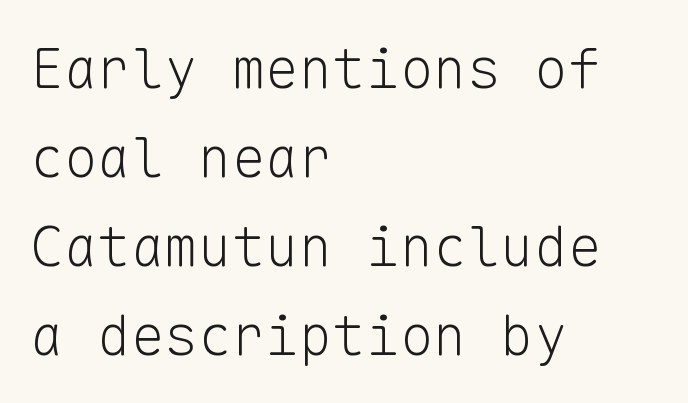
Students, note that the glyphs here touch the page at normal intervals. This sample uses an upright cut, with every glyph sitting square on the baseline. Anything drawn beneath the words? Only blank space. The paragraph shown leans on its left margin. The letters march in equal steps, a hallmark of fixed-pitch type.
